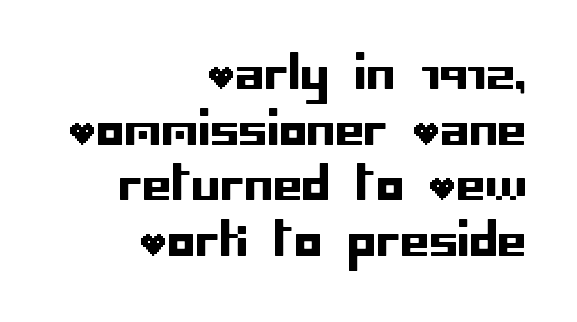
The image shows 46 px sans-serif type, upright; set right-aligned, line spacing 1.21x, normal letter spacing, not underlined; low stroke contrast and a large x-height.
